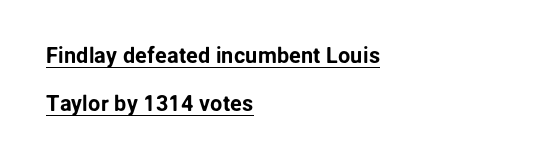
Q: Is the text italic (slanted)? A: No, it is upright.
Q: Is the text underlined? A: Yes.
Q: How is the paragraph aligned? A: Left-aligned.
Q: Is the spacing between letters normal or unusually wide? A: Normal.
Q: Is the spacing between lines tight, normal or loose? A: Loose.
